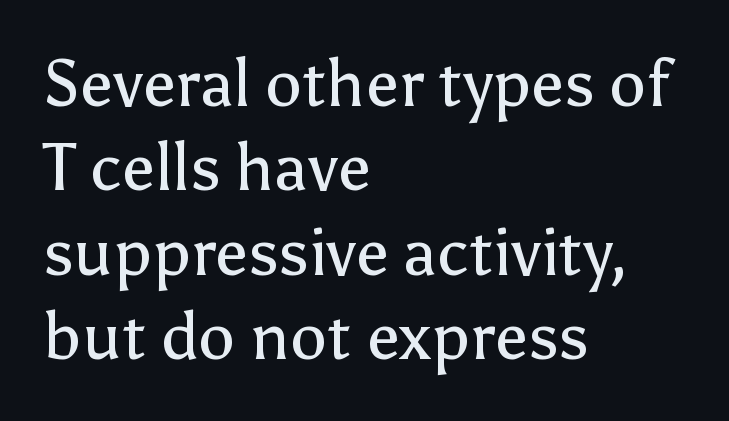
The image shows 66 px regular-weight sans-serif type, upright; set left-aligned, normal line spacing (1.28x), normal letter spacing, not underlined; low stroke contrast and a medium x-height.
